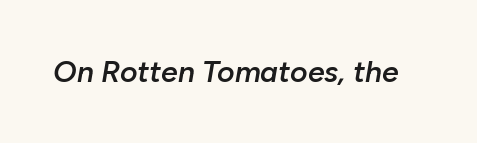
Character widths vary here, with narrow letters taking less room than wide ones. The axis of the letterforms is tilted away from vertical. Check under the words: just untouched page. Caption: semibold face, moderately heavy strokes. Does extra space separate the letters? No, they use regular spacing.
